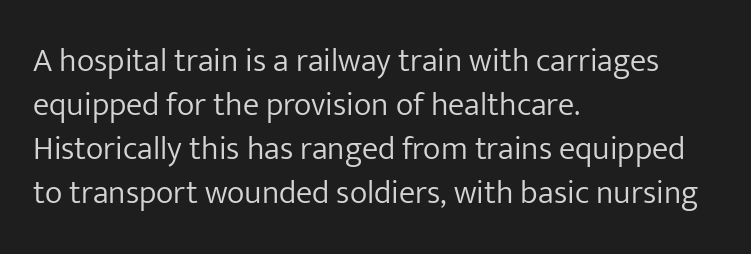
The image shows 33 px light sans-serif type, upright; set left-aligned, normal line spacing (1.33x), normal letter spacing, not underlined; low stroke contrast and a medium x-height.
